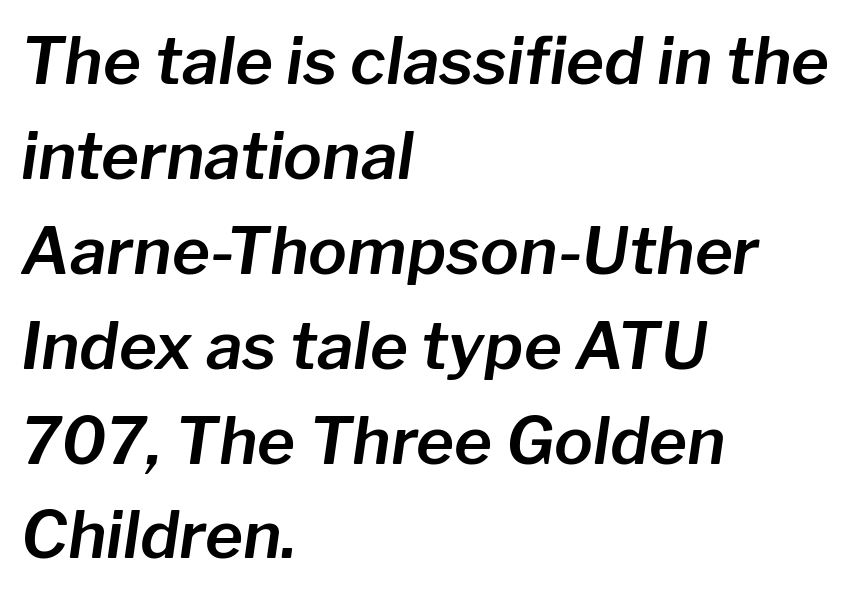
The rendering uses natural spacing where letterforms have individual widths. Each row of text sits above clean, open space. The glyphs look as if they've been sheared to an angle. The face used here is rendered with its standard letterfit.
